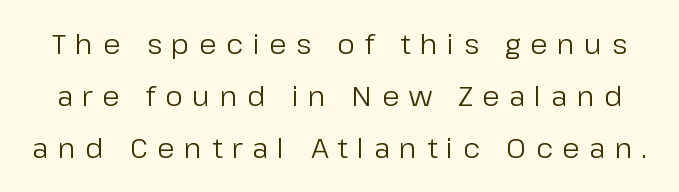
Q: Is the text bold? A: No.
Q: Is the text italic (slanted)? A: No, it is upright.
Q: Is the typeface a serif or a sans-serif typeface? A: Sans-serif.
Q: Is the text underlined? A: No.
Q: Is the spacing between letters normal or unusually wide? A: Unusually wide.
Q: Width (condensed, normal, or wide)? A: Normal.
Q: Stroke contrast? A: Low.
Q: x-height? A: Medium.
Q: Monospaced? A: No.
